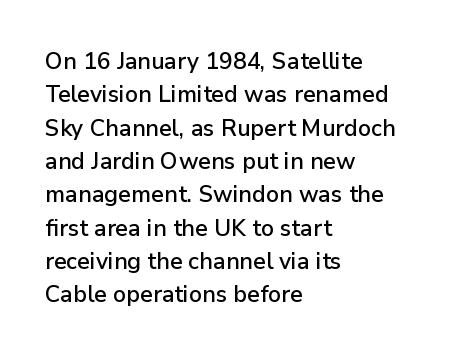
{"italic": "no", "underline": "no", "align": "left", "line_spacing": "normal", "line_spacing_ratio": 1.45, "letter_spacing": "normal", "letter_spacing_em": 0.0, "glyph_px": 23}
